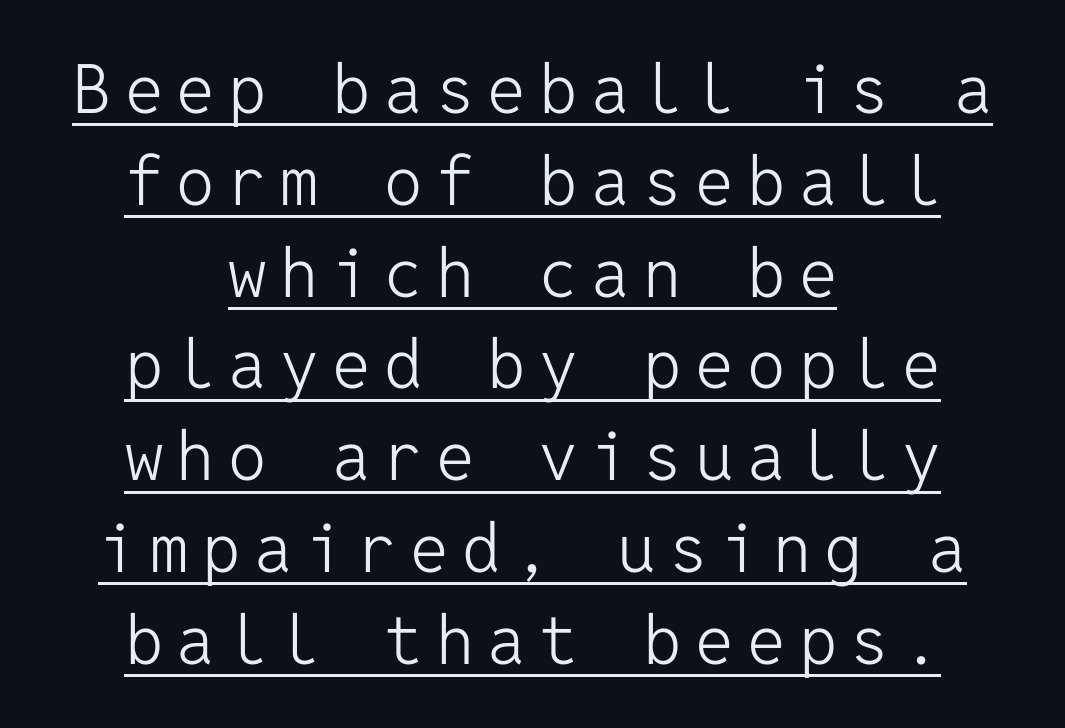
The image shows 68 px light sans-serif type, upright, monospaced; set centered, normal line spacing (1.35x), unusually wide letter spacing (+0.2 em), underlined; low stroke contrast and a medium x-height.
